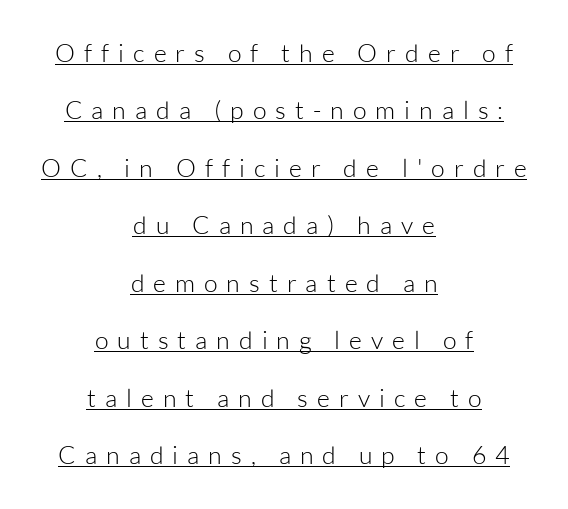
Q: Is the text bold? A: No.
Q: Is the text italic (slanted)? A: No, it is upright.
Q: Is the text underlined? A: Yes.
Q: How is the paragraph aligned? A: Centered.
Q: Is the spacing between letters normal or unusually wide? A: Unusually wide.
Q: Is the spacing between lines tight, normal or loose? A: Loose.
